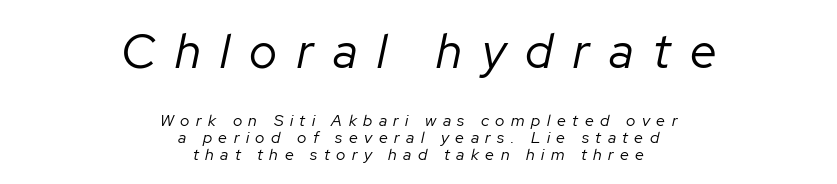
Q: Is the text bold? A: No.
Q: Is the text italic (slanted)? A: Yes, it leans right by about 12 degrees.
Q: Is the text underlined? A: No.
Q: How is the paragraph aligned? A: Centered.
Q: Is the spacing between letters normal or unusually wide? A: Unusually wide.
Q: Is the spacing between lines tight, normal or loose? A: Tight.
Q: Which block of text is set in a larger size, the first (top) or the second (bottom)? A: The first (top) one.
Q: Width (condensed, normal, or wide)? A: Normal.
Q: Stroke contrast? A: Low.
Q: x-height? A: Medium.
Q: Monospaced? A: No.
